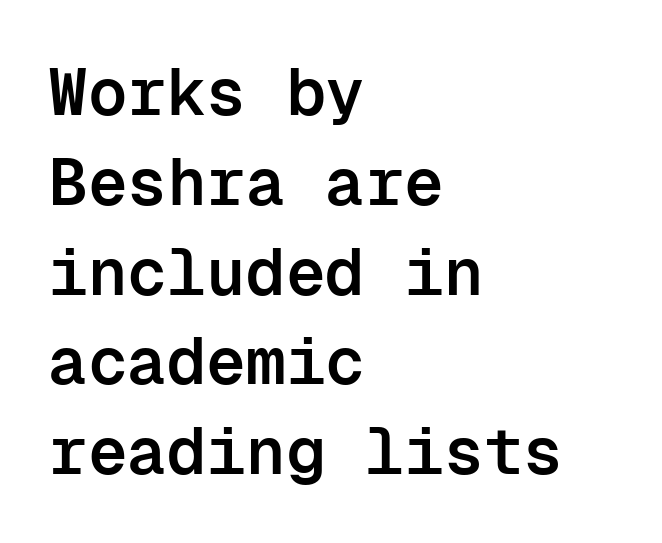
The image shows 66 px semibold sans-serif type, upright, monospaced; set left-aligned, normal line spacing (1.36x), normal letter spacing, not underlined; low stroke contrast and a medium x-height.
